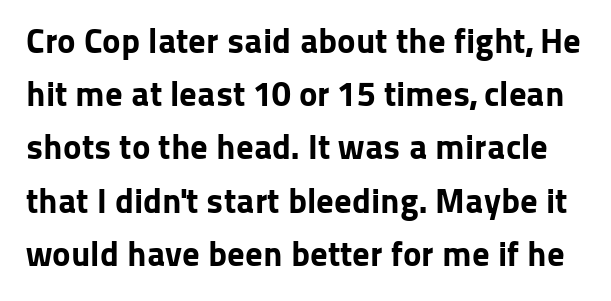
Weight: bold. A bare baseline throughout the passage. You can tell it's not italic because the verticals are truly vertical. You can tell from the bare stems that sans-serif type was used.
